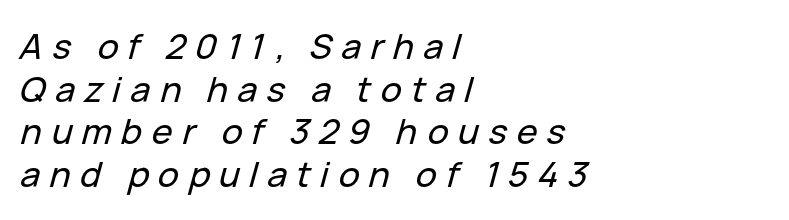
Q: Is the text italic (slanted)? A: Yes, it leans right by about 15 degrees.
Q: Is the text underlined? A: No.
Q: How is the paragraph aligned? A: Left-aligned.
Q: Is the spacing between letters normal or unusually wide? A: Unusually wide.
Q: Width (condensed, normal, or wide)? A: Normal.
Q: Stroke contrast? A: Low.
Q: x-height? A: Medium.
Q: Monospaced? A: No.
